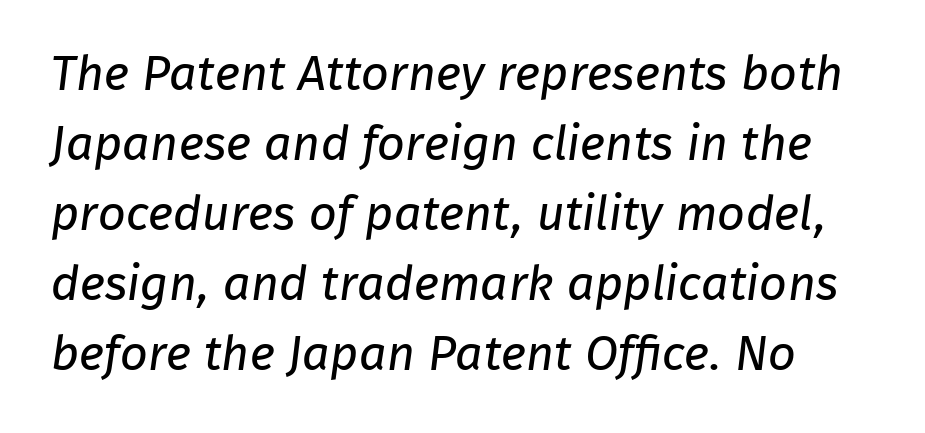
This rendering leaves character spacing at its baseline value. Quick note: underline off. Observe the absence of serifs on each vertical stroke in this sample. The letters look calm and open, with moderate or lighter stems. The lines sit at an ordinary, default distance from one another. Each letter keeps its own natural width here, so spacing adapts to shape.
